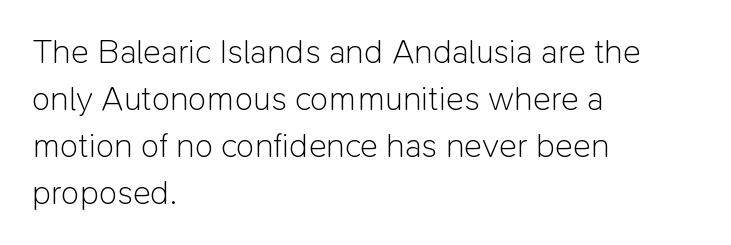
{"serif": "no", "italic": "no", "bold": "no", "weight": "light", "width": "normal", "stroke_contrast": "low", "x_height": "medium", "monospaced": "no", "underline": "no", "align": "left", "line_spacing": "normal", "line_spacing_ratio": 1.38, "letter_spacing": "normal", "letter_spacing_em": 0.0, "glyph_px": 34}
